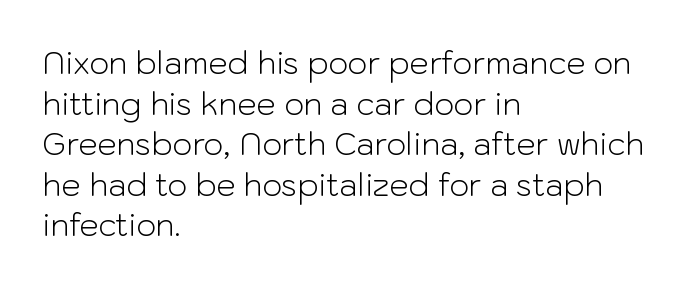
Q: Is the text bold? A: No.
Q: Is the text italic (slanted)? A: No, it is upright.
Q: Is the typeface a serif or a sans-serif typeface? A: Sans-serif.
Q: Is the text underlined? A: No.
Q: How is the paragraph aligned? A: Left-aligned.
Q: Is the spacing between letters normal or unusually wide? A: Normal.
Q: Is the spacing between lines tight, normal or loose? A: Normal.
Q: Width (condensed, normal, or wide)? A: Normal.
Q: Stroke contrast? A: Low.
Q: x-height? A: Medium.
Q: Monospaced? A: No.
